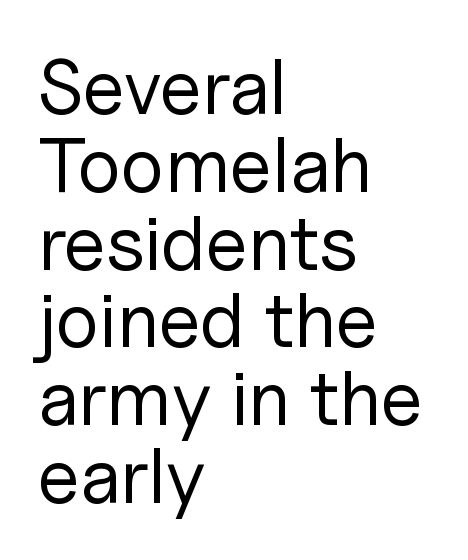
Q: Is the text bold? A: No.
Q: Is the text italic (slanted)? A: No, it is upright.
Q: Is the typeface a serif or a sans-serif typeface? A: Sans-serif.
Q: Is the text underlined? A: No.
Q: How is the paragraph aligned? A: Left-aligned.
Q: Is the spacing between letters normal or unusually wide? A: Normal.
Q: Is the spacing between lines tight, normal or loose? A: Tight.
Q: Width (condensed, normal, or wide)? A: Normal.
Q: Stroke contrast? A: Low.
Q: x-height? A: Medium.
Q: Monospaced? A: No.
